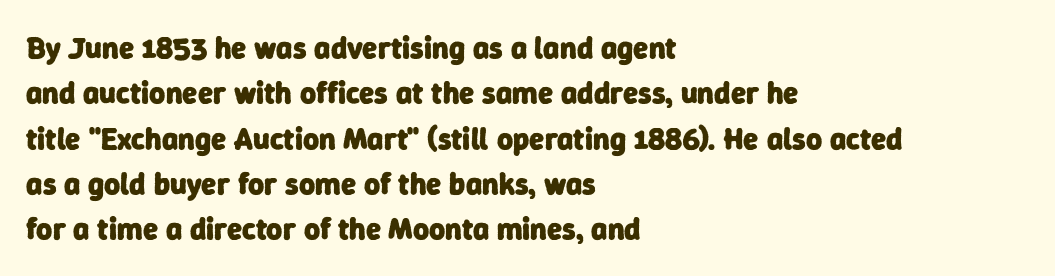
Q: Is the text bold? A: Yes.
Q: Is the typeface a serif or a sans-serif typeface? A: Sans-serif.
Q: Is the text underlined? A: No.
Q: How is the paragraph aligned? A: Left-aligned.
Q: Is the spacing between letters normal or unusually wide? A: Normal.
Q: Is the spacing between lines tight, normal or loose? A: Normal.
Q: Width (condensed, normal, or wide)? A: Normal.
Q: Stroke contrast? A: Low.
Q: x-height? A: Medium.
Q: Monospaced? A: No.
